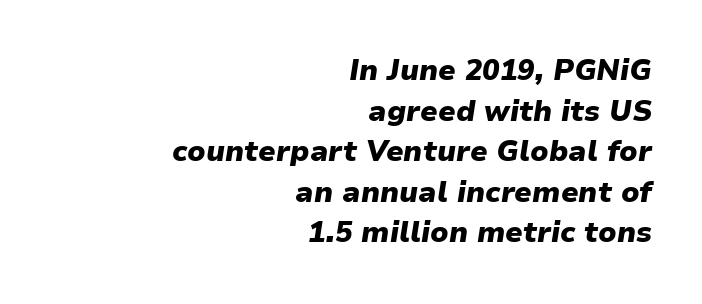
The image shows 29 px heavy type, italic (leaning right); set right-aligned, normal line spacing (1.4x), normal letter spacing, not underlined; low stroke contrast and a medium x-height.
